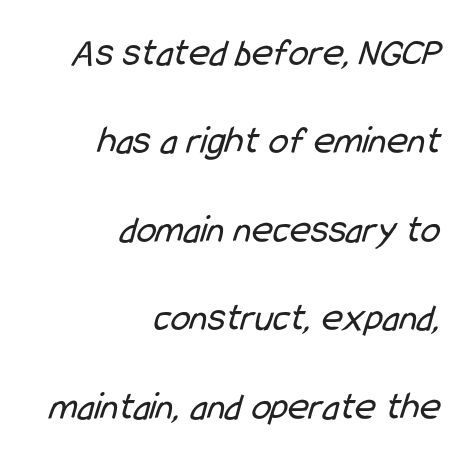
{"serif": "no", "bold": "no", "weight": "regular", "width": "condensed", "stroke_contrast": "low", "x_height": "medium", "monospaced": "no", "underline": "no", "align": "right", "line_spacing": "loose", "line_spacing_ratio": 2.21, "letter_spacing": "normal", "letter_spacing_em": 0.0, "glyph_px": 40}
